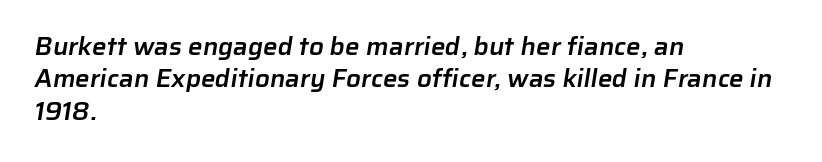
{"bold": "semi", "underline": "no", "align": "left", "line_spacing": "normal", "line_spacing_ratio": 1.25, "letter_spacing": "normal", "letter_spacing_em": 0.0, "glyph_px": 26}
